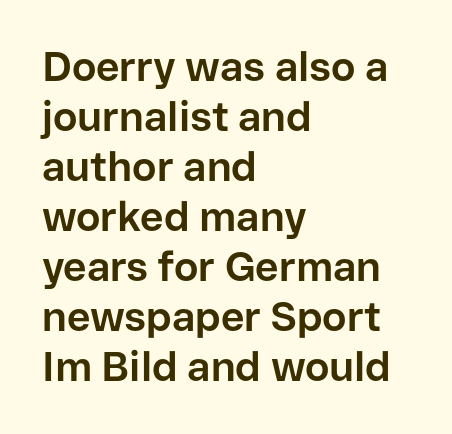
The image shows 41 px bold sans-serif type, upright; set left-aligned, line spacing 1.22x, normal letter spacing, not underlined; low stroke contrast and a medium x-height.
